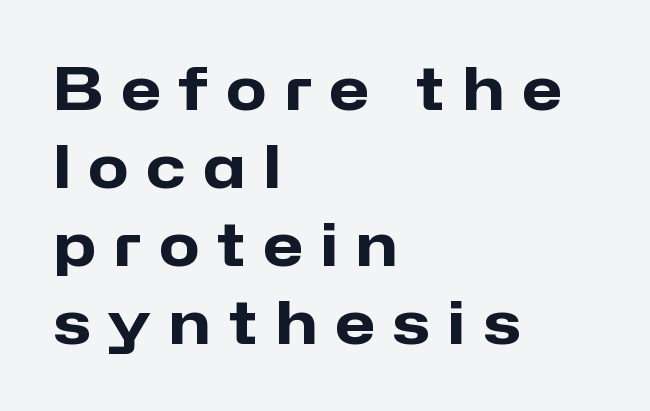
{"serif": "no", "italic": "no", "bold": "yes", "weight": "heavy", "width": "normal", "stroke_contrast": "low", "x_height": "medium", "monospaced": "no", "underline": "no", "align": "left", "line_spacing": "normal", "line_spacing_ratio": 1.32, "letter_spacing": "wide", "letter_spacing_em": 0.3, "glyph_px": 59}
